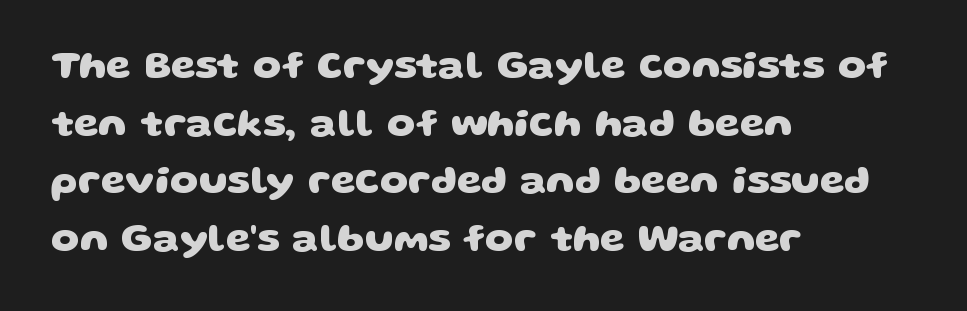
{"serif": "no", "bold": "yes", "weight": "heavy", "width": "wide", "stroke_contrast": "low", "x_height": "large", "monospaced": "no", "underline": "no", "align": "left", "line_spacing": "normal", "line_spacing_ratio": 1.44, "letter_spacing": "normal", "letter_spacing_em": 0.0, "glyph_px": 40}
